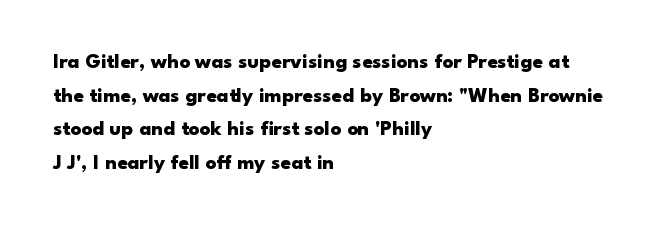
{"italic": "no", "bold": "yes", "underline": "no", "align": "left", "line_spacing": "normal", "line_spacing_ratio": 1.6, "letter_spacing": "normal", "letter_spacing_em": 0.0, "glyph_px": 21}
